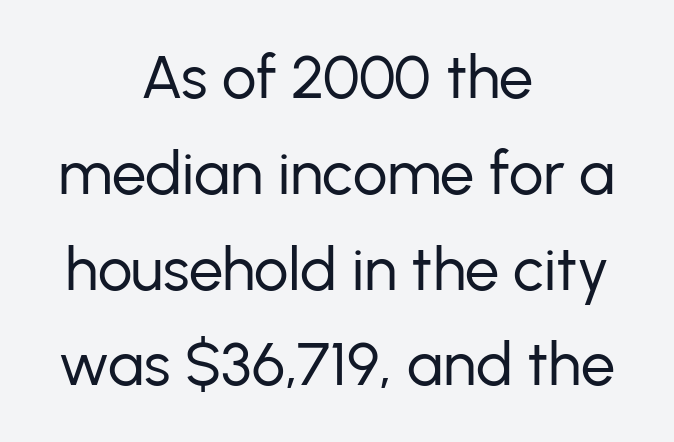
Stroke mass is kept to a normal reading level or below. This sample uses an upright cut, with every glyph sitting square on the baseline. The rendering keeps characters at their native spacing. A student would call this center alignment; a typographer would say set centered.
